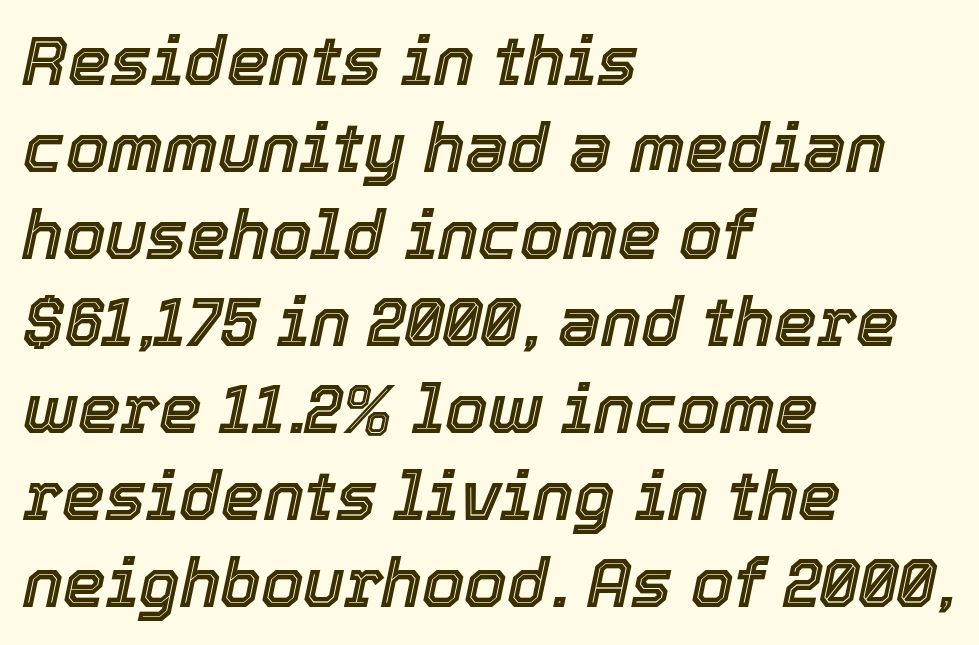
{"italic": "yes", "lean": "right", "slant_degrees": 12, "width": "normal", "x_height": "medium", "monospaced": "no", "underline": "no", "align": "left", "line_spacing": "normal", "line_spacing_ratio": 1.28, "letter_spacing": "normal", "letter_spacing_em": 0.0, "glyph_px": 68}
